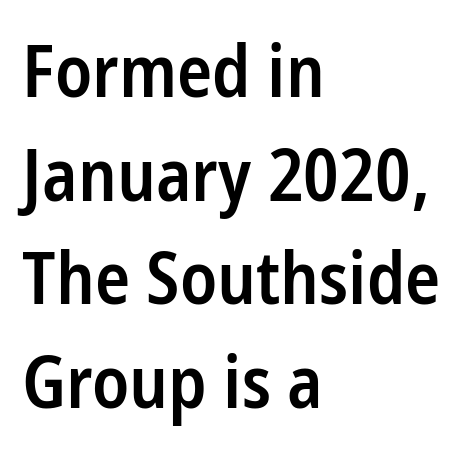
The image shows 73 px semibold, condensed sans-serif type, upright; set left-aligned, normal line spacing (1.42x), normal letter spacing, not underlined; low stroke contrast and a medium x-height.
